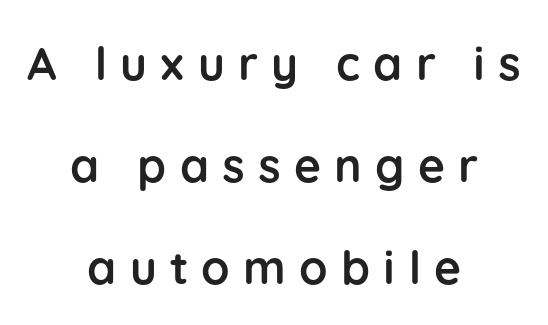
You can tell it's not italic because the verticals are truly vertical. Here the designer chose a conventional face with non-uniform glyph widths. Check under the words: just untouched page. Is this a sans? Yes — the strokes have no serifs.
